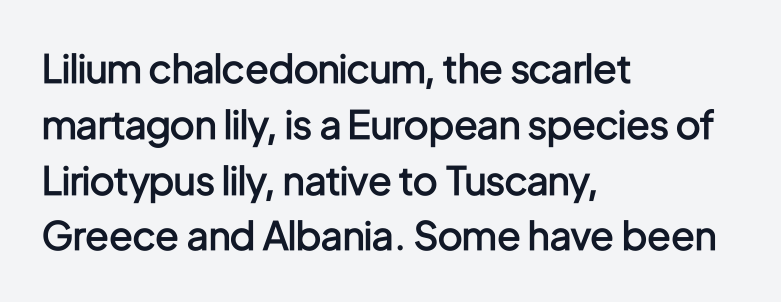
Spacing verdict: proportional, widths tailored to each character. Font category for this specimen: sans-serif. Does the lettering tilt? It doesn't — this is upright. Each line starts at the same left margin while the right side varies.
